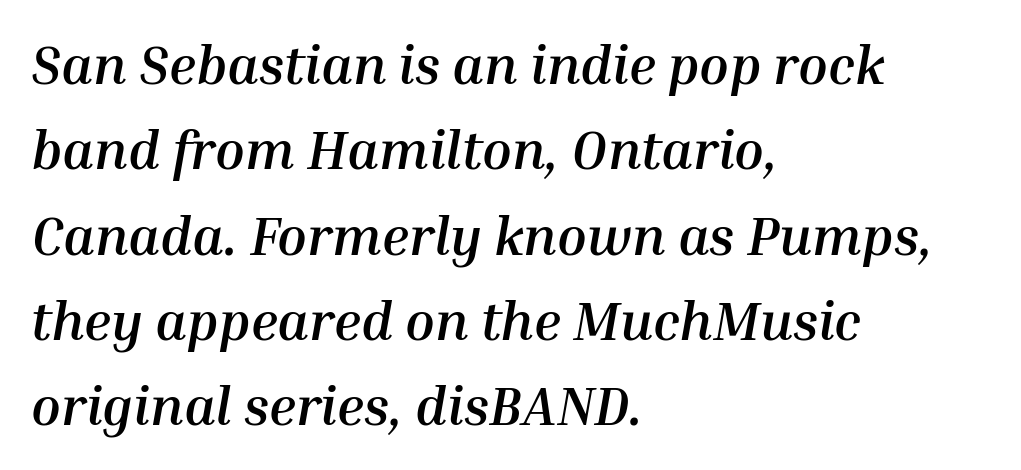
One-word summary of the alignment: left. Plain, unruled lines of type. Every character sits at an angle, as italics do. I'd describe the lettering as bold — thick and assertive. The face used here is proportionally spaced, like ordinary book or web type. Letter spacing: default.
